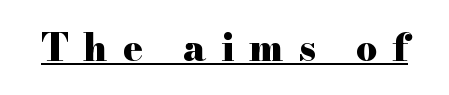
Q: Is the text bold? A: Yes.
Q: Is the text italic (slanted)? A: No, it is upright.
Q: Is the typeface a serif or a sans-serif typeface? A: Serif.
Q: Is the text underlined? A: Yes.
Q: Is the spacing between letters normal or unusually wide? A: Unusually wide.
Q: Width (condensed, normal, or wide)? A: Wide.
Q: Stroke contrast? A: High.
Q: x-height? A: Small.
Q: Monospaced? A: No.
